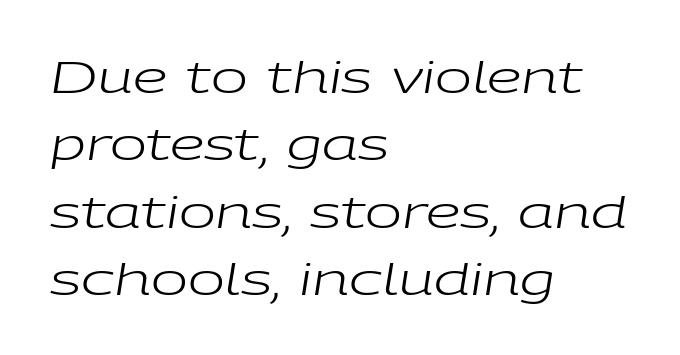
The image shows 44 px regular-weight, wide type, italic (leaning right); set left-aligned, normal line spacing (1.53x), normal letter spacing, not underlined; low stroke contrast and a medium x-height.
